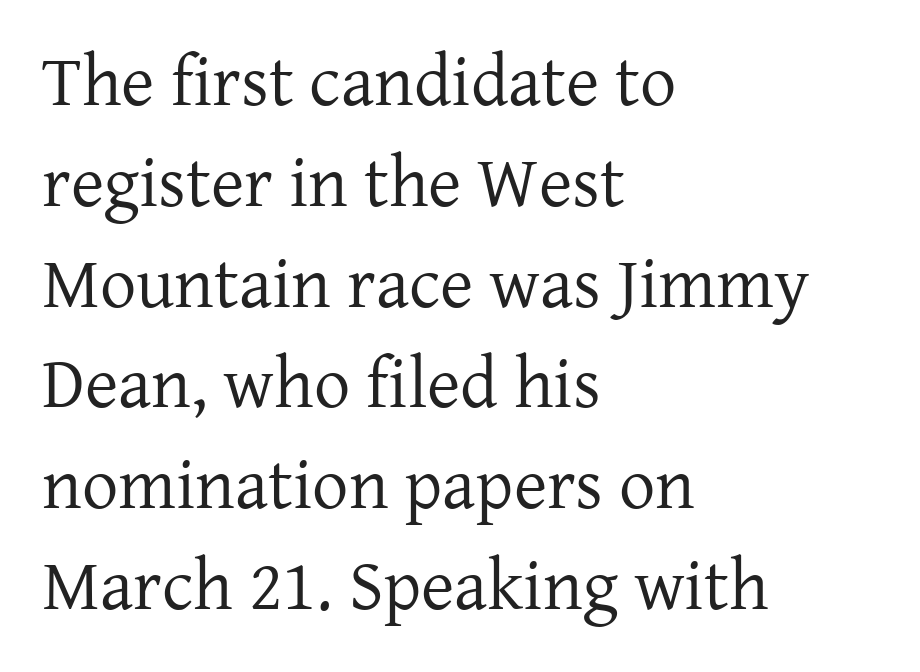
You could not count columns in this text — the font is proportionally spaced. The designer went with a serif here, giving each stem small feet. A light-to-regular cut is what we see here. These lines are set flush left with a ragged right edge. This block has exactly the height ordinary leading produces. Nope, not italic — everything's standing straight.
